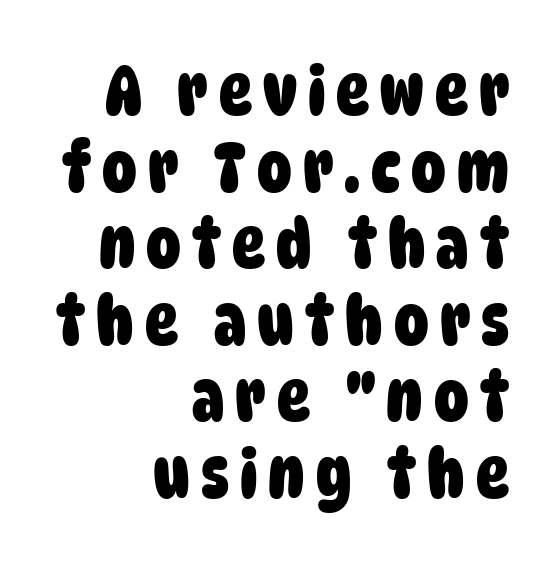
Q: Is the text bold? A: Yes.
Q: Is the typeface a serif or a sans-serif typeface? A: Sans-serif.
Q: Is the text underlined? A: No.
Q: How is the paragraph aligned? A: Right-aligned.
Q: Is the spacing between lines tight, normal or loose? A: Tight.
Q: Width (condensed, normal, or wide)? A: Condensed.
Q: Stroke contrast? A: Low.
Q: x-height? A: Large.
Q: Monospaced? A: No.
